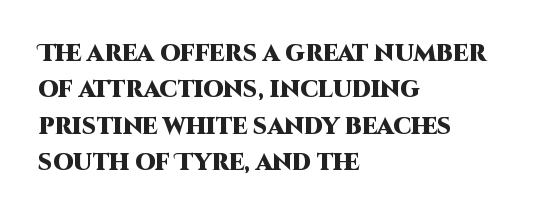
{"italic": "no", "bold": "yes", "underline": "no", "align": "left", "line_spacing": "normal", "line_spacing_ratio": 1.58, "letter_spacing": "normal", "letter_spacing_em": 0.0, "glyph_px": 23}
